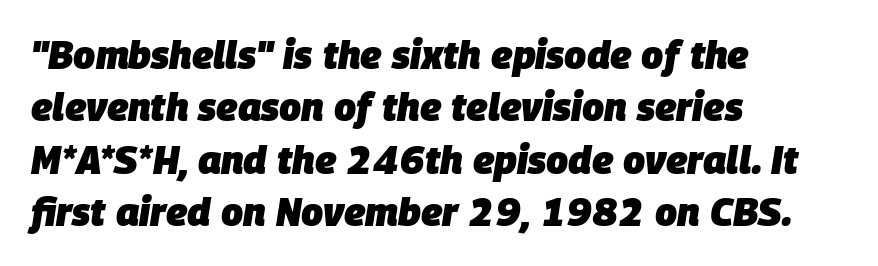
{"italic": "yes", "lean": "right", "slant_degrees": 9, "bold": "yes", "weight": "heavy", "width": "normal", "stroke_contrast": "low", "x_height": "large", "monospaced": "no", "underline": "no", "align": "left", "line_spacing": "normal", "line_spacing_ratio": 1.34, "letter_spacing": "normal", "letter_spacing_em": 0.0, "glyph_px": 39}
